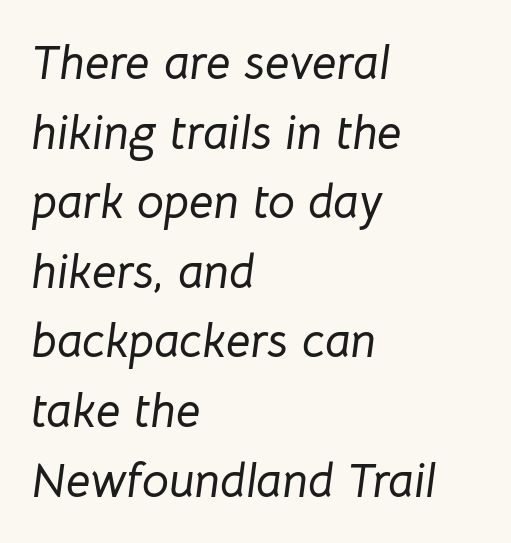
{"italic": "yes", "lean": "right", "slant_degrees": 8, "width": "normal", "stroke_contrast": "low", "x_height": "medium", "monospaced": "no", "underline": "no", "align": "left", "line_spacing": "normal", "line_spacing_ratio": 1.45, "letter_spacing": "normal", "letter_spacing_em": 0.0, "glyph_px": 48}
